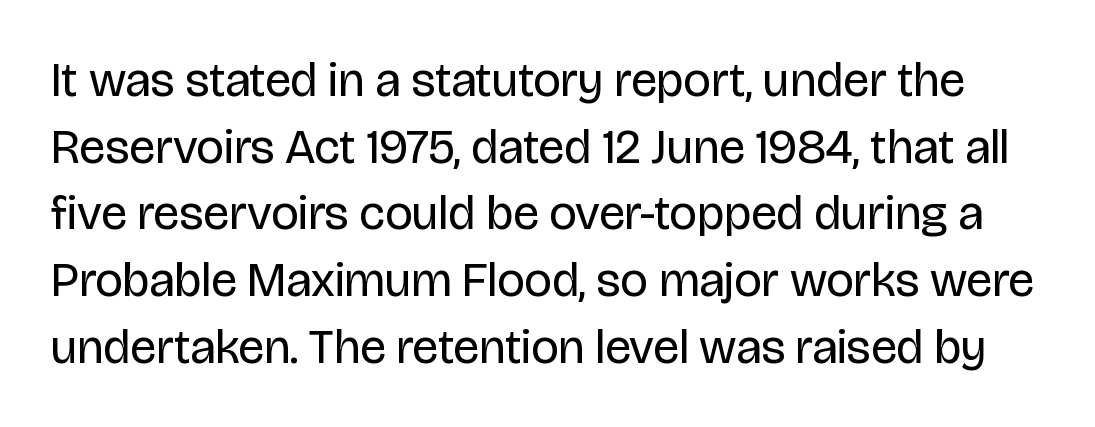
The image shows 48 px regular-weight sans-serif type, upright; set normal line spacing (1.39x), normal letter spacing, not underlined; low stroke contrast and a large x-height.
